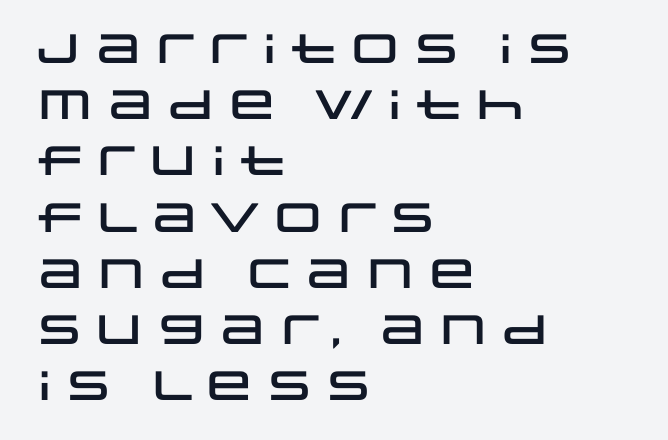
The image shows 41 px wide sans-serif type, upright; set left-aligned, normal line spacing (1.37x), normal letter spacing, not underlined; low stroke contrast and a large x-height.
